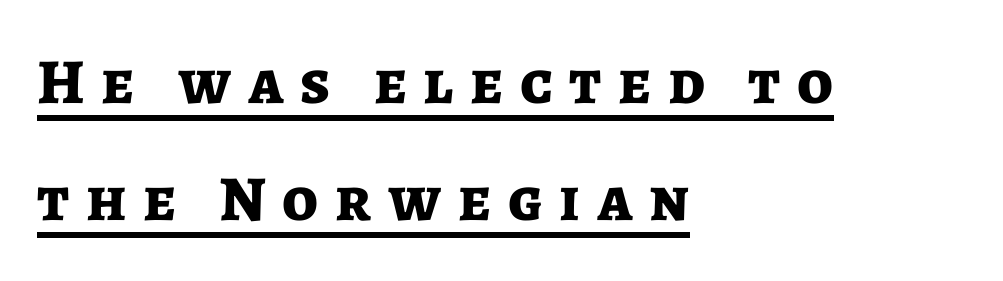
The image shows 64 px bold sans-serif type, upright; set left-aligned, line spacing 1.83x, unusually wide letter spacing (+0.26 em), underlined; low stroke contrast and a medium x-height.
